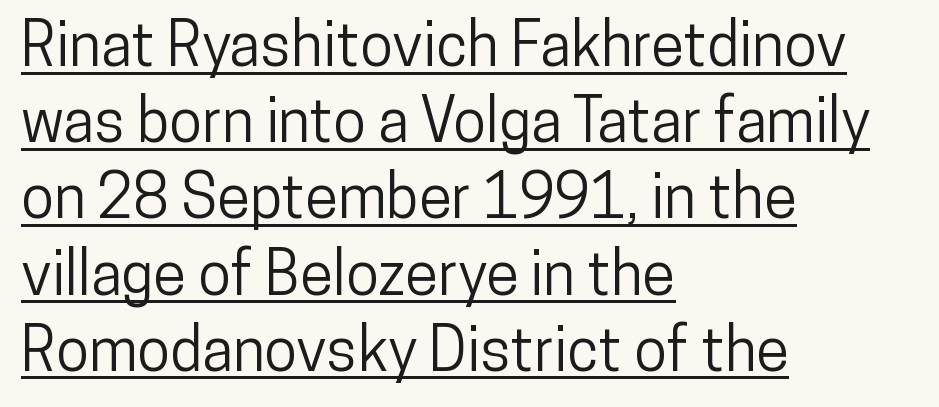
Serifs: no, the terminals of the letterforms are clean. A typographer would call this underscored text. A typesetter would call this proportional, since set widths differ per character. Horizontal alignment here is leftward, the default for most running prose.
